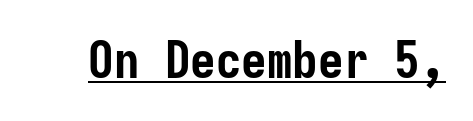
Q: Is the text bold? A: Yes.
Q: Is the text italic (slanted)? A: No, it is upright.
Q: Is the typeface a serif or a sans-serif typeface? A: Sans-serif.
Q: Is the text underlined? A: Yes.
Q: Is the spacing between letters normal or unusually wide? A: Normal.
Q: Width (condensed, normal, or wide)? A: Condensed.
Q: Stroke contrast? A: Low.
Q: x-height? A: Medium.
